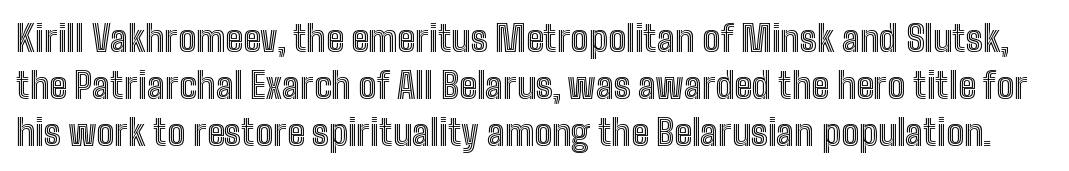
Q: Is the text italic (slanted)? A: No, it is upright.
Q: Is the text underlined? A: No.
Q: Is the spacing between letters normal or unusually wide? A: Normal.
Q: Is the spacing between lines tight, normal or loose? A: Normal.
Q: Width (condensed, normal, or wide)? A: Condensed.
Q: x-height? A: Medium.
Q: Monospaced? A: No.
